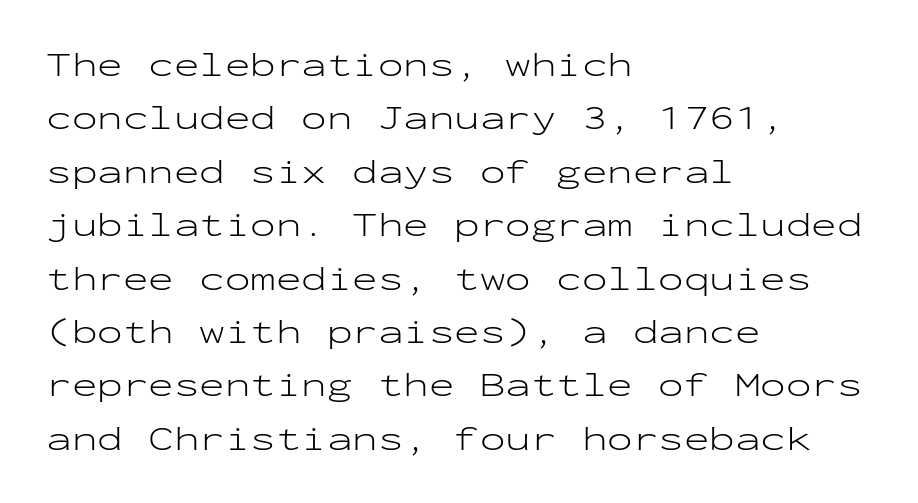
Q: Is the text bold? A: No.
Q: Is the text italic (slanted)? A: No, it is upright.
Q: Is the typeface a serif or a sans-serif typeface? A: Sans-serif.
Q: Is the text underlined? A: No.
Q: How is the paragraph aligned? A: Left-aligned.
Q: Is the spacing between letters normal or unusually wide? A: Normal.
Q: Is the spacing between lines tight, normal or loose? A: Normal.
Q: Width (condensed, normal, or wide)? A: Wide.
Q: Stroke contrast? A: Low.
Q: x-height? A: Medium.
Q: Monospaced? A: Yes.
